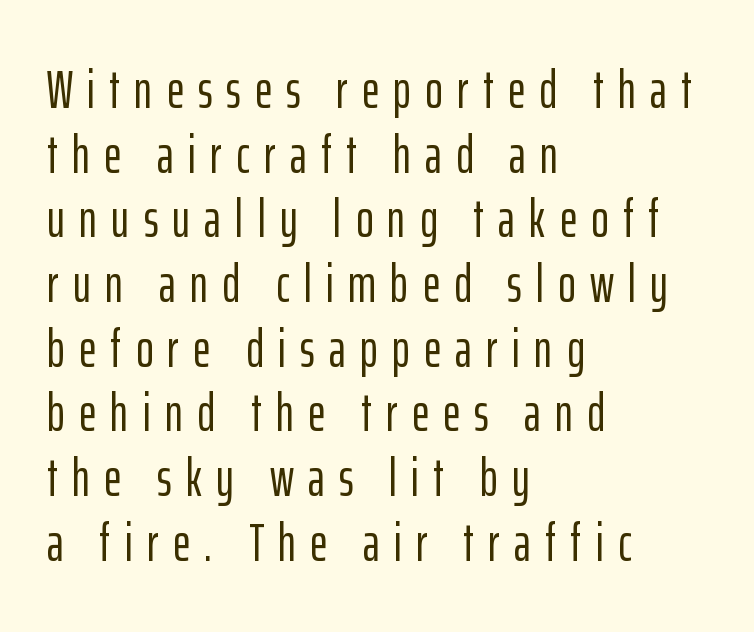
The strip under each line holds only bare page. Left-aligned paragraph, ragged on the right. Each letter's strokes conclude bluntly, with no projecting serifs. Do the letters lean? They stand straight. Do the characters align in a grid? No, the font is proportional. Loose tracking; the words dissolve into strings of separated letters.
